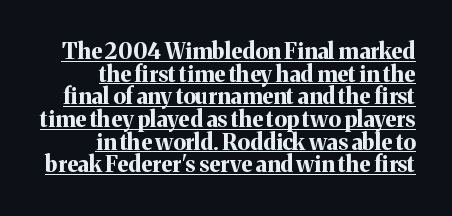
{"italic": "no", "bold": "yes", "underline": "yes", "align": "right", "line_spacing": "tight", "line_spacing_ratio": 1.03, "letter_spacing": "normal", "letter_spacing_em": 0.0, "glyph_px": 22}
